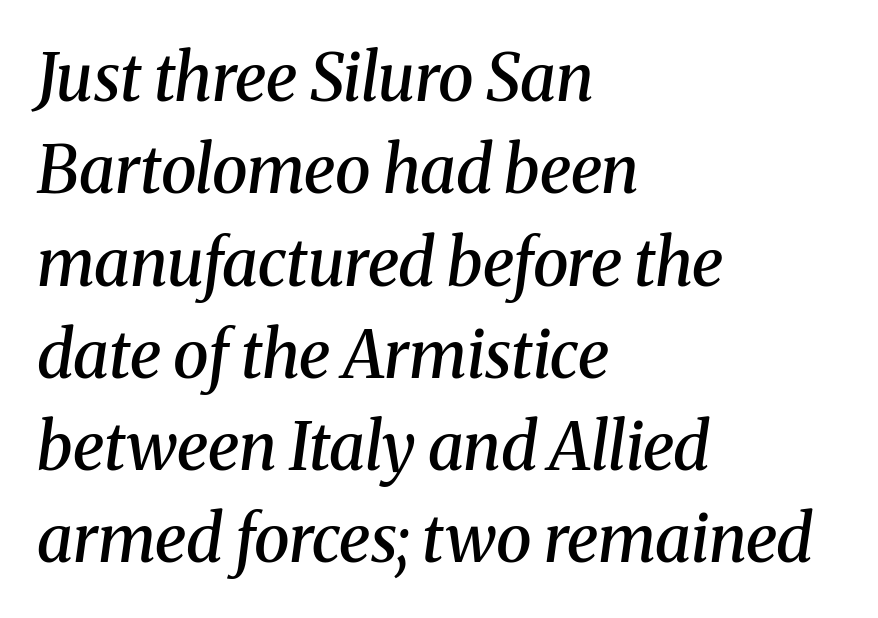
The image shows 65 px semibold serif type, italic (leaning right); set left-aligned, normal line spacing (1.42x), normal letter spacing, not underlined; medium stroke contrast and a medium x-height.
